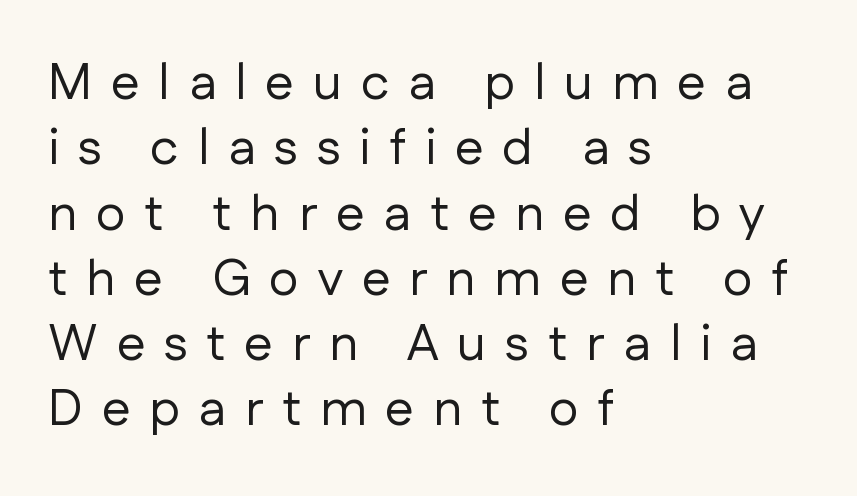
Q: Is the text bold? A: No.
Q: Is the text italic (slanted)? A: No, it is upright.
Q: Is the typeface a serif or a sans-serif typeface? A: Sans-serif.
Q: Is the text underlined? A: No.
Q: How is the paragraph aligned? A: Left-aligned.
Q: Is the spacing between letters normal or unusually wide? A: Unusually wide.
Q: Is the spacing between lines tight, normal or loose? A: Normal.
Q: Width (condensed, normal, or wide)? A: Normal.
Q: Stroke contrast? A: Low.
Q: x-height? A: Medium.
Q: Monospaced? A: No.
